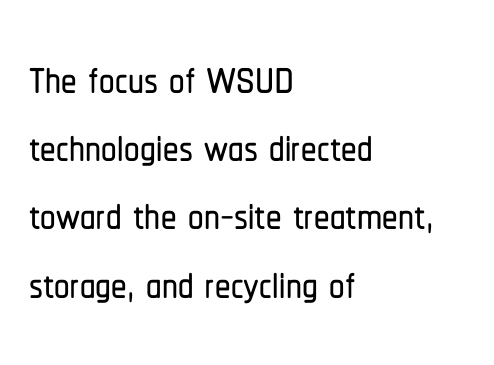
Q: Is the text italic (slanted)? A: No, it is upright.
Q: Is the typeface a serif or a sans-serif typeface? A: Sans-serif.
Q: Is the text underlined? A: No.
Q: How is the paragraph aligned? A: Left-aligned.
Q: Is the spacing between letters normal or unusually wide? A: Normal.
Q: Is the spacing between lines tight, normal or loose? A: Tight.
Q: Width (condensed, normal, or wide)? A: Condensed.
Q: Stroke contrast? A: Low.
Q: x-height? A: Medium.
Q: Monospaced? A: No.
